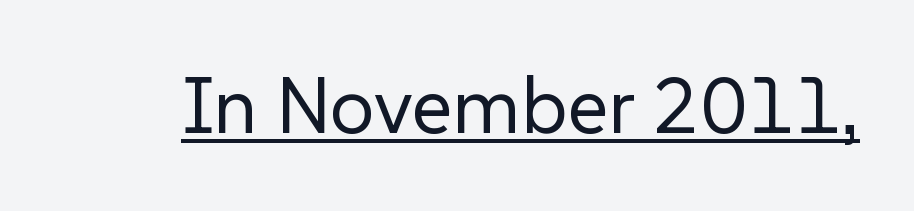
Q: Is the text bold? A: No.
Q: Is the text italic (slanted)? A: No, it is upright.
Q: Is the typeface a serif or a sans-serif typeface? A: Sans-serif.
Q: Is the text underlined? A: Yes.
Q: Is the spacing between letters normal or unusually wide? A: Normal.
Q: Width (condensed, normal, or wide)? A: Normal.
Q: Stroke contrast? A: Low.
Q: x-height? A: Medium.
Q: Monospaced? A: No.
